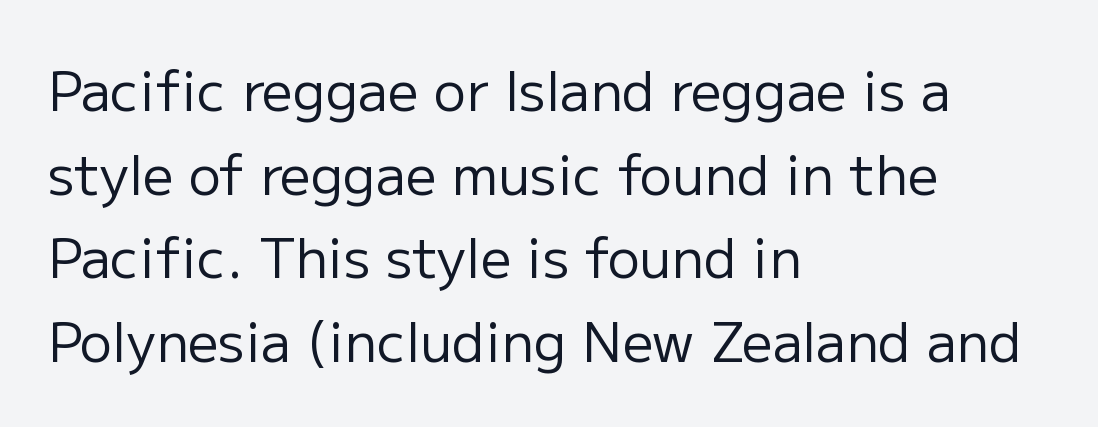
The image shows 54 px regular-weight sans-serif type, upright; set left-aligned, normal line spacing (1.55x), normal letter spacing, not underlined; low stroke contrast and a medium x-height.
